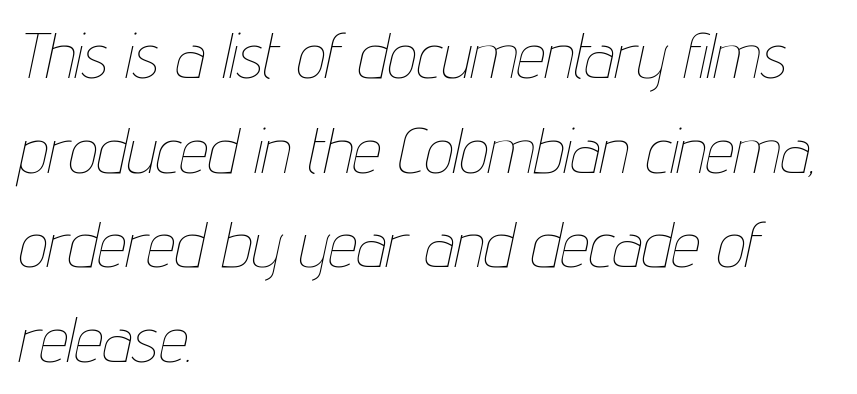
Q: Is the text bold? A: No.
Q: Is the text italic (slanted)? A: Yes, it leans right by about 12 degrees.
Q: Is the text underlined? A: No.
Q: How is the paragraph aligned? A: Left-aligned.
Q: Is the spacing between letters normal or unusually wide? A: Normal.
Q: Is the spacing between lines tight, normal or loose? A: Normal.
Q: Width (condensed, normal, or wide)? A: Condensed.
Q: Stroke contrast? A: Low.
Q: x-height? A: Medium.
Q: Monospaced? A: No.
